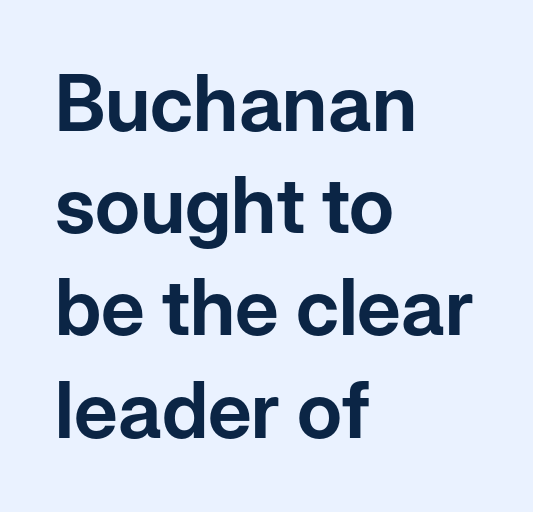
The image shows 78 px sans-serif type, upright; set left-aligned, normal line spacing (1.31x), normal letter spacing, not underlined; low stroke contrast and a medium x-height.
